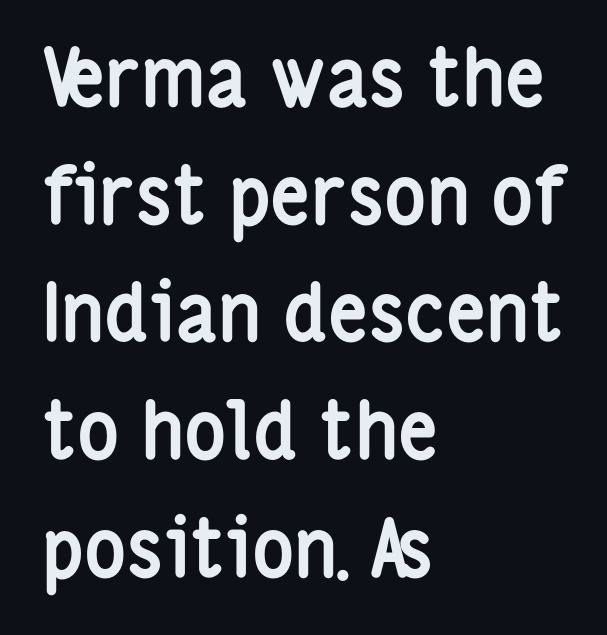
A sans-serif font was chosen for this passage. Vertically, the passage feels balanced, rows spaced as you'd expect. Lines of text with bare space underneath. Quick note: not italic, upright. This rendering leaves character spacing at its baseline value.
